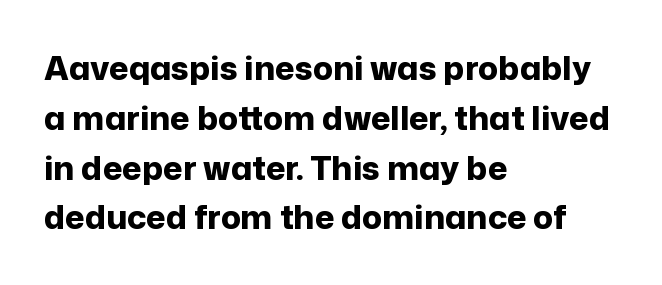
This sample uses an upright cut, with every glyph sitting square on the baseline. Grotesque or geometric, the face here clearly has no serifs. This rendering features lettering with no underline. A full-strength bold gives these letters their thick strokes. Think of a printed novel: that variable character pitch is what you see here. The text block is weighted toward the left margin, trailing off unevenly rightward.
